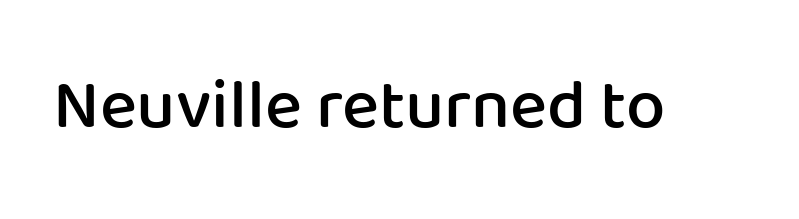
Q: Is the text bold? A: Semi-bold.
Q: Is the text italic (slanted)? A: No, it is upright.
Q: Is the typeface a serif or a sans-serif typeface? A: Sans-serif.
Q: Is the text underlined? A: No.
Q: Is the spacing between letters normal or unusually wide? A: Normal.
Q: Width (condensed, normal, or wide)? A: Normal.
Q: Stroke contrast? A: Low.
Q: x-height? A: Medium.
Q: Monospaced? A: No.
